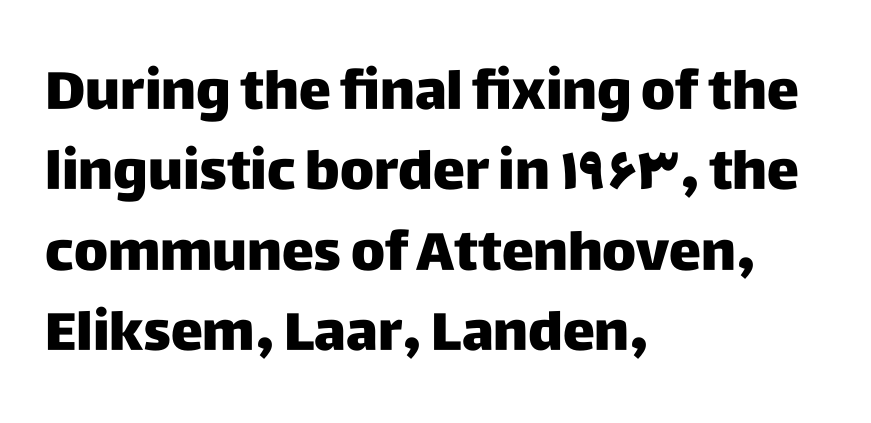
The image shows 54 px sans-serif type, upright; set left-aligned, normal line spacing (1.49x), normal letter spacing, not underlined; low stroke contrast and a large x-height.
